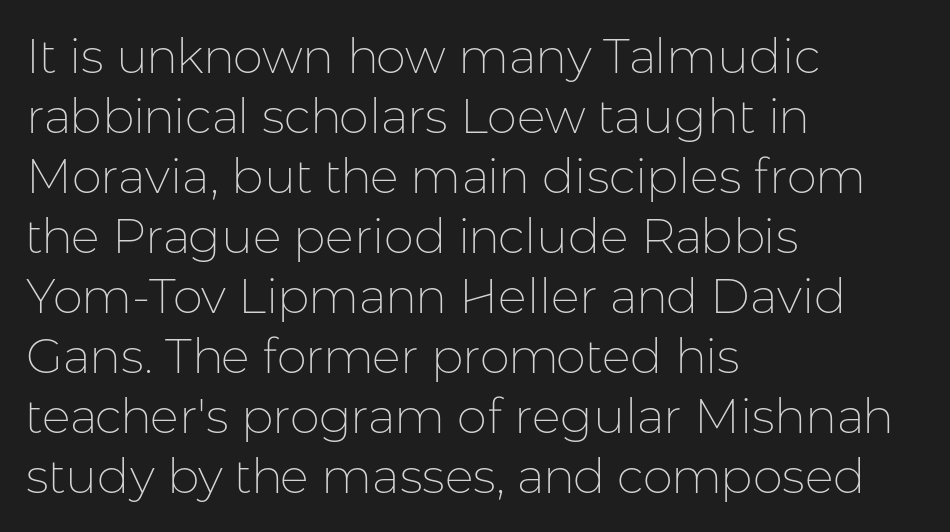
The image shows 48 px thin sans-serif type, upright; set left-aligned, normal line spacing (1.25x), normal letter spacing, not underlined; low stroke contrast and a medium x-height.
